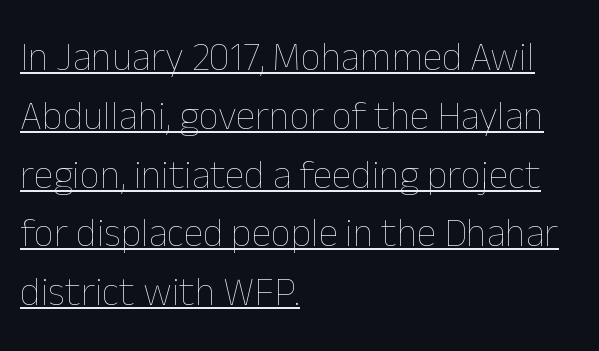
The image shows 40 px thin type, upright; set left-aligned, normal line spacing (1.47x), normal letter spacing, underlined; low stroke contrast and a medium x-height.
